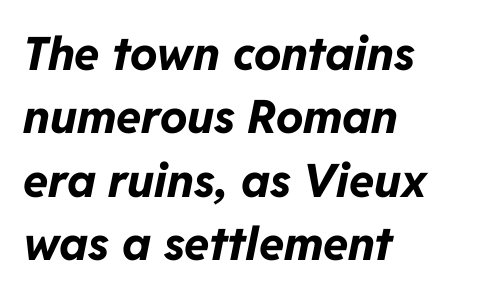
The image shows 46 px bold type, italic (leaning right); set left-aligned, normal line spacing (1.38x), normal letter spacing, not underlined; low stroke contrast and a medium x-height.
